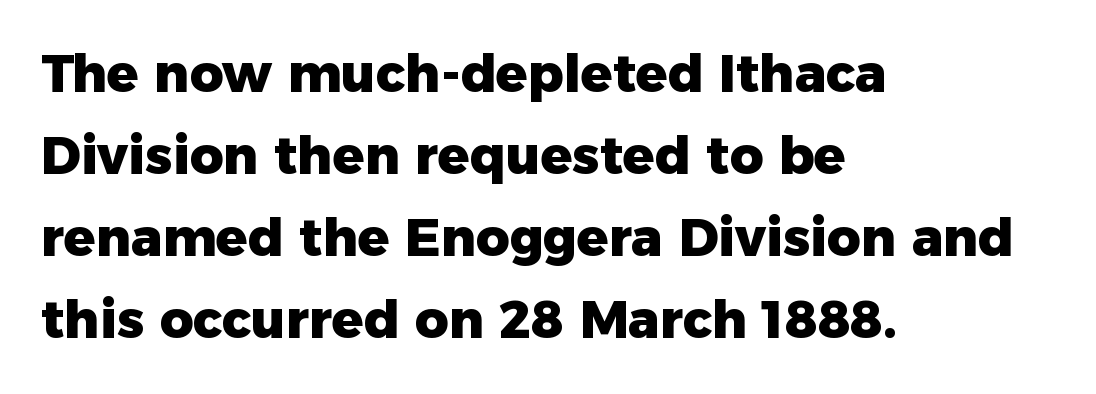
Q: Is the text bold? A: Yes.
Q: Is the text italic (slanted)? A: No, it is upright.
Q: Is the typeface a serif or a sans-serif typeface? A: Sans-serif.
Q: Is the text underlined? A: No.
Q: How is the paragraph aligned? A: Left-aligned.
Q: Is the spacing between letters normal or unusually wide? A: Normal.
Q: Is the spacing between lines tight, normal or loose? A: Normal.
Q: Width (condensed, normal, or wide)? A: Normal.
Q: Stroke contrast? A: Low.
Q: x-height? A: Medium.
Q: Monospaced? A: No.
